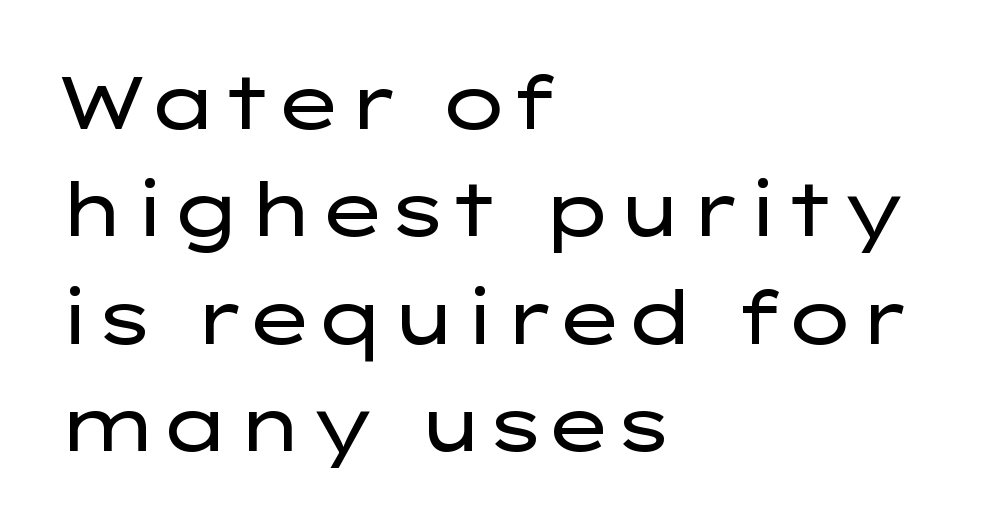
Q: Is the text bold? A: No.
Q: Is the text italic (slanted)? A: No, it is upright.
Q: Is the typeface a serif or a sans-serif typeface? A: Sans-serif.
Q: Is the text underlined? A: No.
Q: How is the paragraph aligned? A: Left-aligned.
Q: Is the spacing between letters normal or unusually wide? A: Normal.
Q: Is the spacing between lines tight, normal or loose? A: Normal.
Q: Width (condensed, normal, or wide)? A: Wide.
Q: Stroke contrast? A: Low.
Q: x-height? A: Medium.
Q: Monospaced? A: No.
